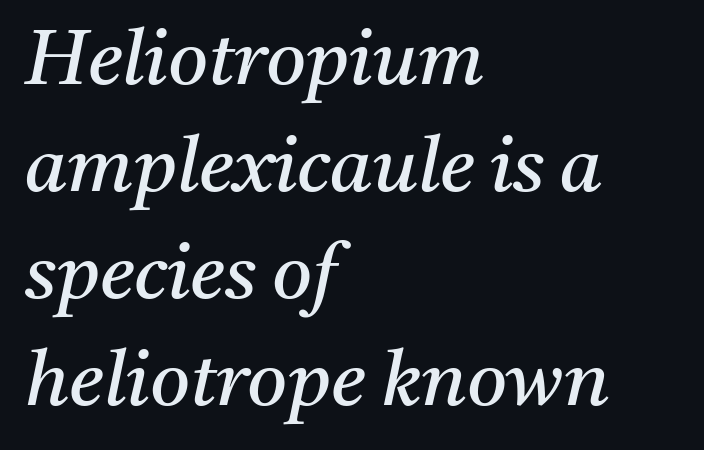
Type without underlining. Horizontal alignment here is leftward, the default for most running prose. Stems and bowls with no extra thickness — not bold. Short note: letters normally spaced. Is the type slanted? Yes — the strokes lean at a clear angle.
